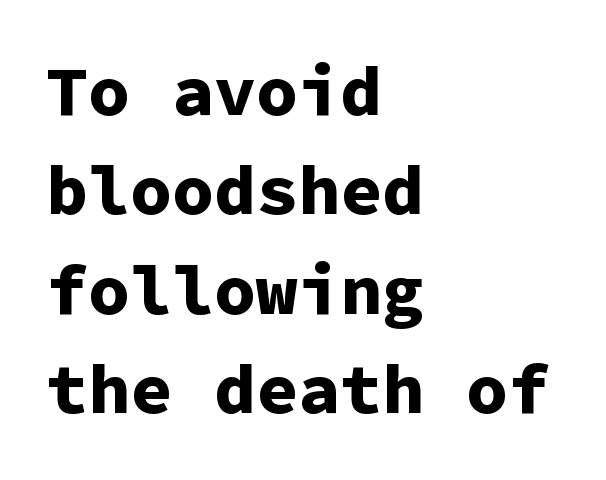
Type without underlining. It's the straight-up-and-down kind of type. Each letter, wide or thin by design, is forced into the same width here. Interline gaps are of average width in this sample. Serifs: no, the terminals of the letterforms are clean. I'd describe the lettering as bold — thick and assertive.
